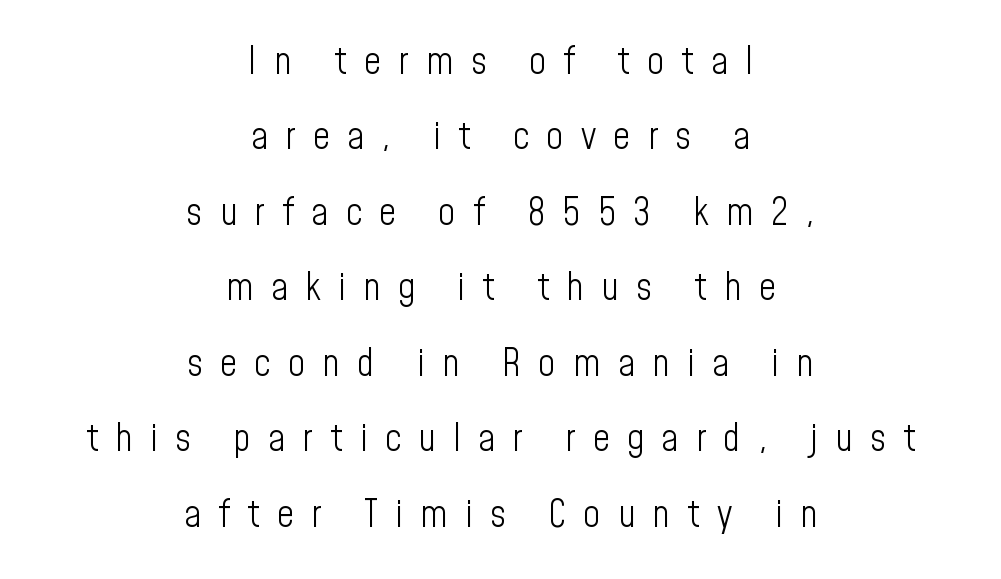
{"serif": "no", "italic": "no", "bold": "no", "weight": "light", "width": "condensed", "stroke_contrast": "low", "x_height": "medium", "monospaced": "no", "underline": "no", "align": "center", "line_spacing": "loose", "line_spacing_ratio": 2.04, "letter_spacing": "wide", "letter_spacing_em": 0.47, "glyph_px": 37}
